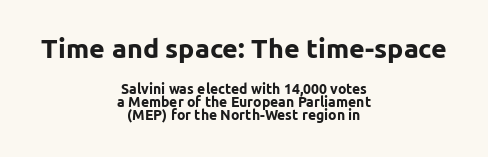
{"italic": "no", "bold": "yes", "underline": "no", "align": "center", "line_spacing": "tight", "line_spacing_ratio": 0.96, "letter_spacing": "normal", "letter_spacing_em": 0.0, "larger_block": "first", "size_ratio": 1.93, "glyph_px": 27}
